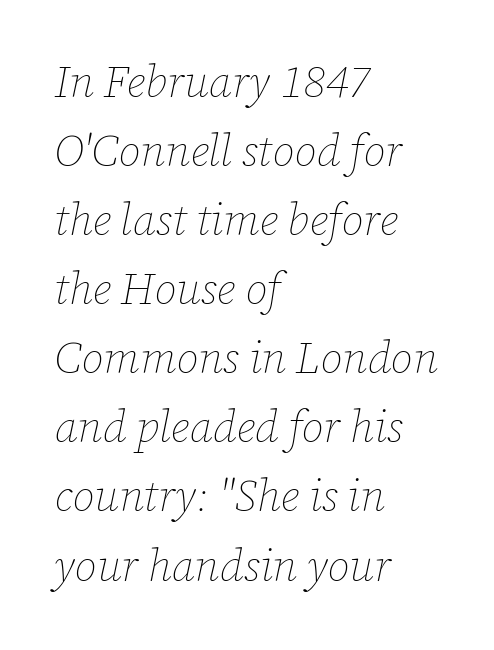
Look at the tracking — it's just the regular setting, nothing added. The letters advance in unequal steps, a hallmark of proportional type. Is the type slanted? Yes — the strokes lean at a clear angle. Normally led — the rows are evenly, conventionally spaced. One-word summary of the alignment: left.
